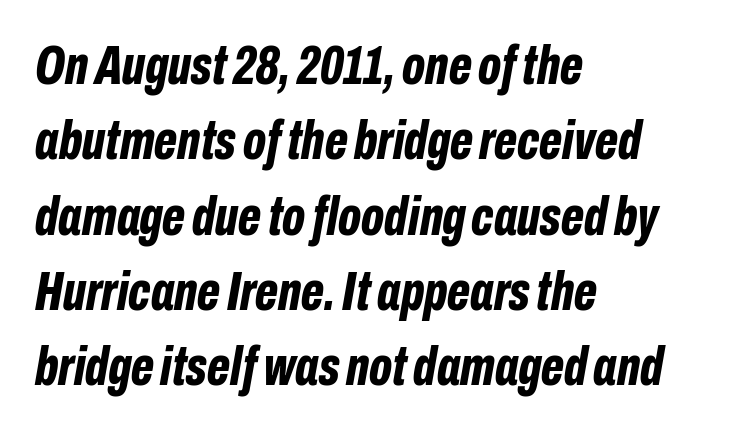
These lines keep a tight, regular rhythm from letter to letter. Reading down the column, the eye jumps a familiar distance to each next line. Varying glyph widths throughout — classic text-font behaviour. Weight: bold.
